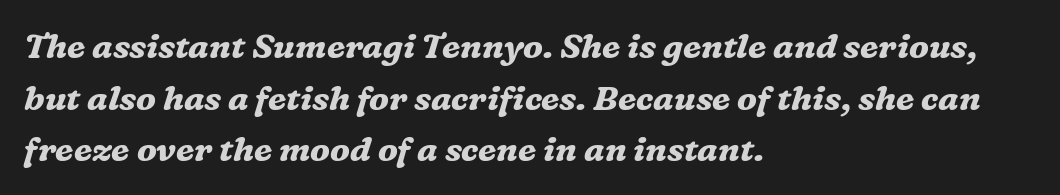
Would a proofreader flag this as italicized? Yes. Bare-footed words on every line. Notice how descenders clear the ascenders below comfortably — that's standard leading. Plenty of ink on the page — the face is bold. Line beginnings align vertically; line endings do not.
